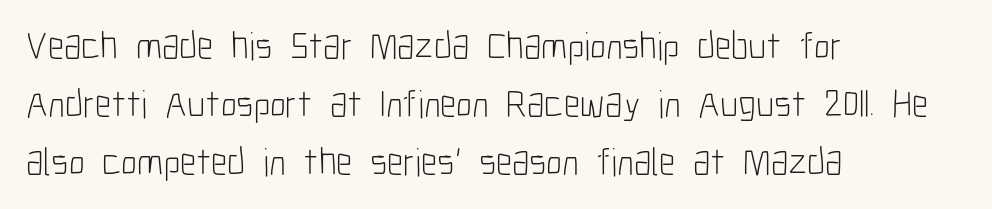
Q: Is the text bold? A: No.
Q: Is the text italic (slanted)? A: No, it is upright.
Q: Is the typeface a serif or a sans-serif typeface? A: Sans-serif.
Q: Is the text underlined? A: No.
Q: How is the paragraph aligned? A: Left-aligned.
Q: Is the spacing between letters normal or unusually wide? A: Normal.
Q: Is the spacing between lines tight, normal or loose? A: Normal.
Q: Width (condensed, normal, or wide)? A: Condensed.
Q: Stroke contrast? A: Low.
Q: x-height? A: Medium.
Q: Monospaced? A: No.
